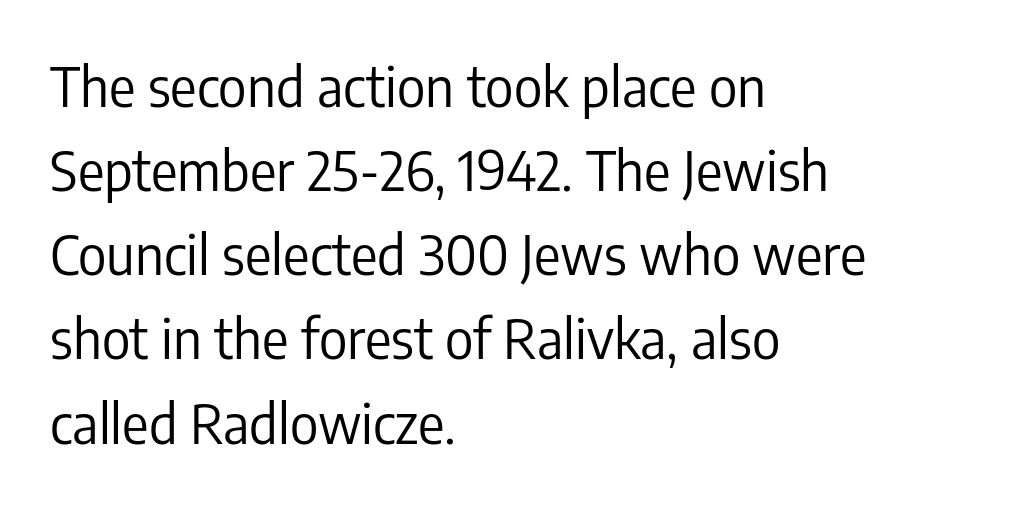
The image shows 55 px regular-weight, condensed sans-serif type, upright; set left-aligned, normal line spacing (1.53x), normal letter spacing, not underlined; low stroke contrast and a medium x-height.
